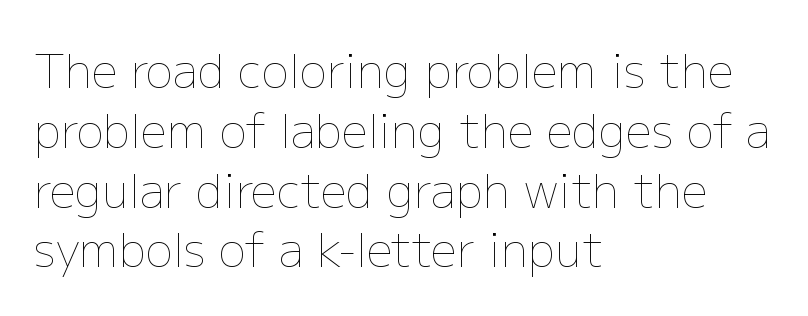
{"italic": "no", "bold": "no", "weight": "thin", "width": "normal", "stroke_contrast": "low", "x_height": "medium", "monospaced": "no", "underline": "no", "align": "left", "line_spacing": "normal", "line_spacing_ratio": 1.3, "letter_spacing": "normal", "letter_spacing_em": 0.0, "glyph_px": 46}
